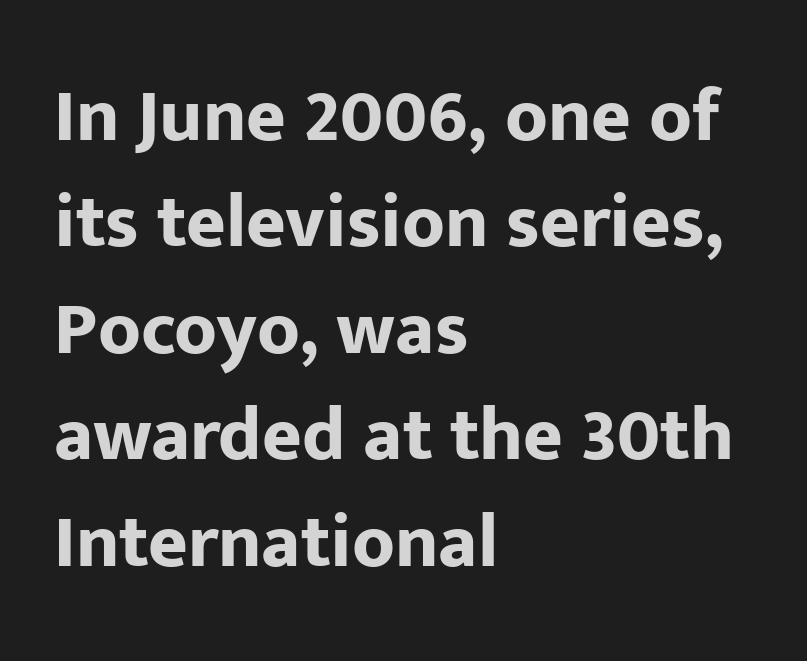
Any mark beneath the type? The region is blank. The tracking reads as untouched default to a designer's eye. The designer left line spacing at the default. Notice how the passage keeps a crisp vertical edge on the left only. The letters carry no serifs — their stems end cleanly without finishing strokes.
